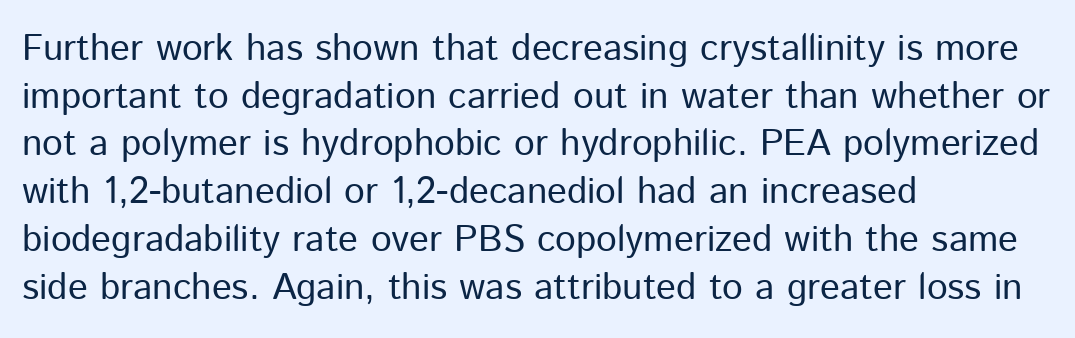
Is this a heavy cut? Hardly; it is regular or lighter. How are the letters spaced? Ordinarily, with no added tracking. The ragged edge is on the right, which tells us the setting is flush left. Characters remain perfectly vertical along every line. This sample has the flowing, uneven cadence of proportional lettering. The area under the type is left untouched.
